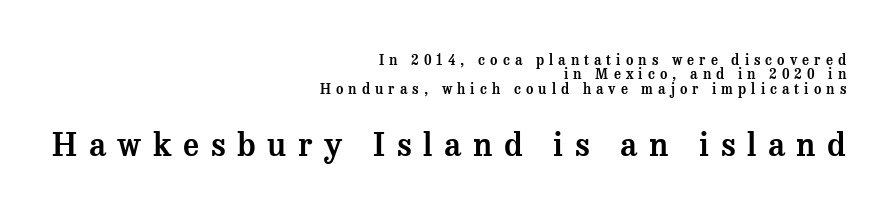
Q: Is the text italic (slanted)? A: No, it is upright.
Q: Is the typeface a serif or a sans-serif typeface? A: Serif.
Q: Is the text underlined? A: No.
Q: How is the paragraph aligned? A: Right-aligned.
Q: Is the spacing between letters normal or unusually wide? A: Unusually wide.
Q: Is the spacing between lines tight, normal or loose? A: Tight.
Q: Which block of text is set in a larger size, the first (top) or the second (bottom)? A: The second (bottom) one.
Q: Width (condensed, normal, or wide)? A: Normal.
Q: Stroke contrast? A: Medium.
Q: x-height? A: Medium.
Q: Monospaced? A: No.
